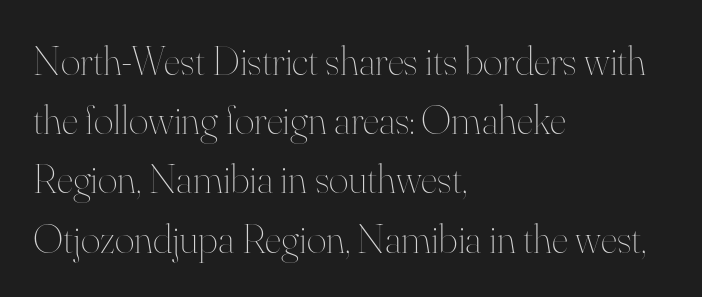
The image shows 42 px thin type, upright; set left-aligned, normal line spacing (1.41x), normal letter spacing, not underlined; high stroke contrast and a small x-height.
